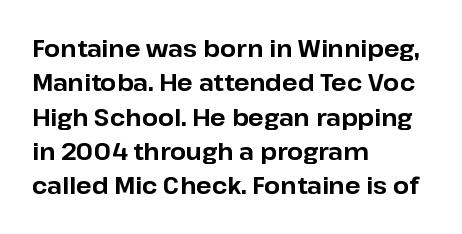
Q: Is the text bold? A: Yes.
Q: Is the text italic (slanted)? A: No, it is upright.
Q: Is the text underlined? A: No.
Q: How is the paragraph aligned? A: Left-aligned.
Q: Is the spacing between letters normal or unusually wide? A: Normal.
Q: Is the spacing between lines tight, normal or loose? A: Normal.
